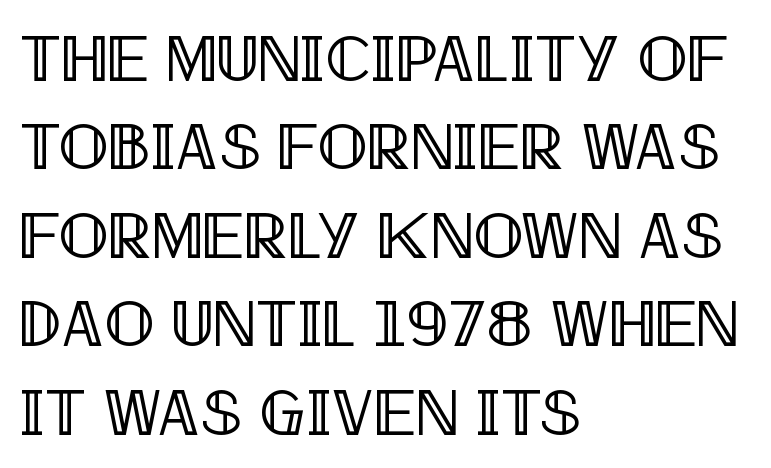
{"italic": "no", "width": "condensed", "x_height": "large", "monospaced": "no", "underline": "no", "align": "left", "line_spacing": "normal", "line_spacing_ratio": 1.34, "letter_spacing": "normal", "letter_spacing_em": 0.0, "glyph_px": 66}
